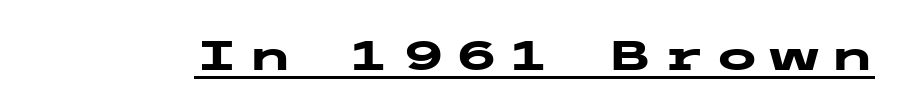
The image shows 40 px heavy, wide sans-serif type, upright; set unusually wide letter spacing (+0.24 em), underlined; low stroke contrast and a medium x-height.
